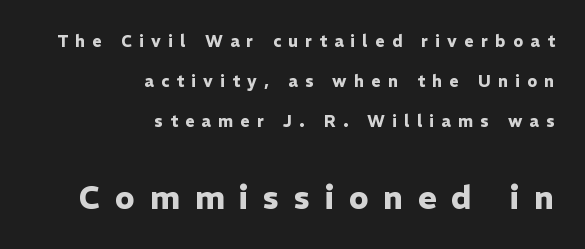
{"serif": "no", "italic": "no", "bold": "yes", "weight": "heavy", "width": "normal", "stroke_contrast": "low", "x_height": "medium", "monospaced": "no", "underline": "no", "align": "right", "line_spacing": "loose", "line_spacing_ratio": 2.5, "letter_spacing": "wide", "letter_spacing_em": 0.46, "larger_block": "second", "size_ratio": 2.0, "glyph_px": 32}
